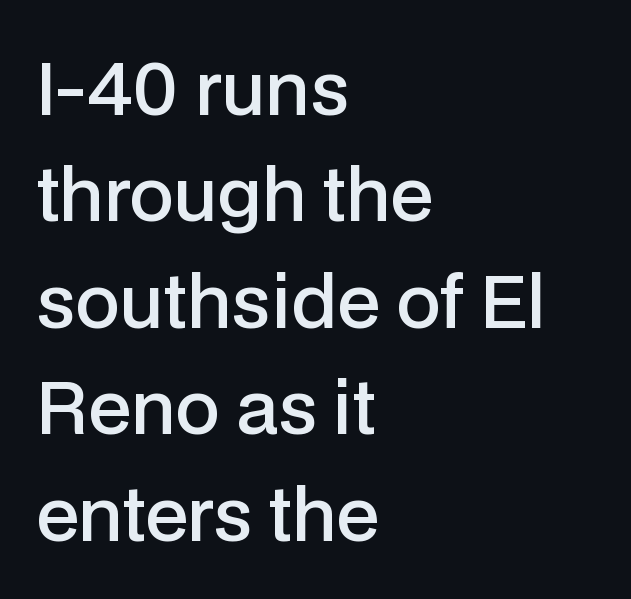
{"serif": "no", "italic": "no", "bold": "semi", "weight": "semibold", "width": "normal", "stroke_contrast": "low", "x_height": "medium", "monospaced": "no", "underline": "no", "align": "left", "line_spacing": "normal", "line_spacing_ratio": 1.5, "letter_spacing": "normal", "letter_spacing_em": 0.0, "glyph_px": 71}
